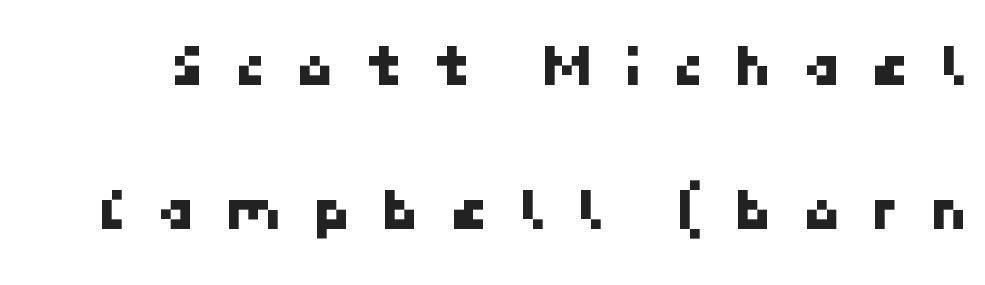
Underlining? Definitely not there. The gaps between neighbouring characters are conspicuously large. Quick note: interline space is abundant. The face used here is a sans, in the tradition of grotesques and geometrics.
